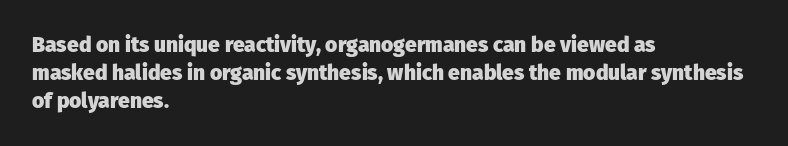
The image shows 21 px bold type, upright; set left-aligned, normal line spacing (1.33x), normal letter spacing, not underlined.
